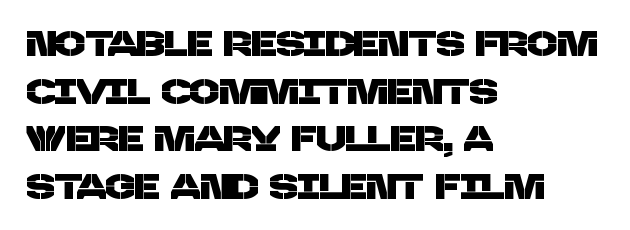
These lines are set flush left with a ragged right edge. The vertical gap from one line to the next is medium. The characters display no serif detailing; their extremities are plain. The tracking reads as untouched default to a designer's eye.
